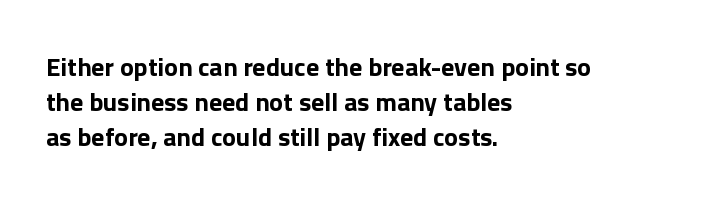
The image shows 26 px bold type, upright; set left-aligned, normal line spacing (1.34x), normal letter spacing, not underlined.
